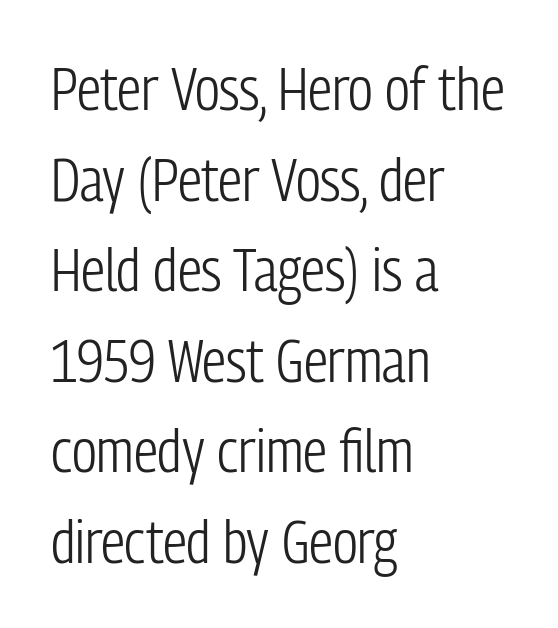
You could call the tracking neutral — neither tight nor loose. A quiet, ordinary-to-light weight characterises the typeface. Spacing verdict: proportional, widths tailored to each character. Reading down the column, the eye jumps a familiar distance to each next line. Plain, unruled lines of type.
